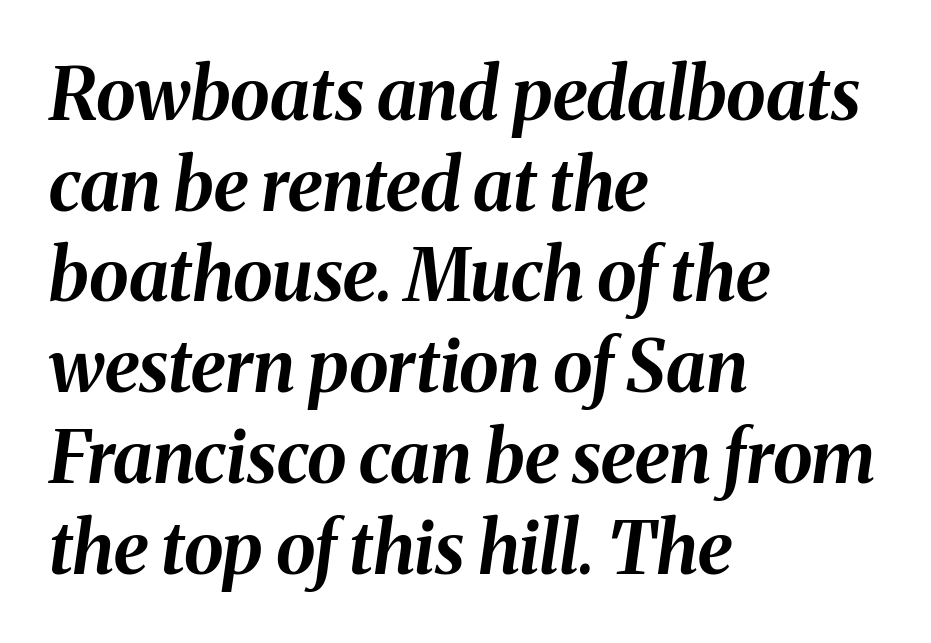
{"italic": "yes", "lean": "right", "slant_degrees": 8, "bold": "yes", "weight": "bold", "width": "normal", "stroke_contrast": "medium", "x_height": "medium", "monospaced": "no", "underline": "no", "align": "left", "line_spacing": "normal", "line_spacing_ratio": 1.26, "letter_spacing": "normal", "letter_spacing_em": 0.0, "glyph_px": 72}
